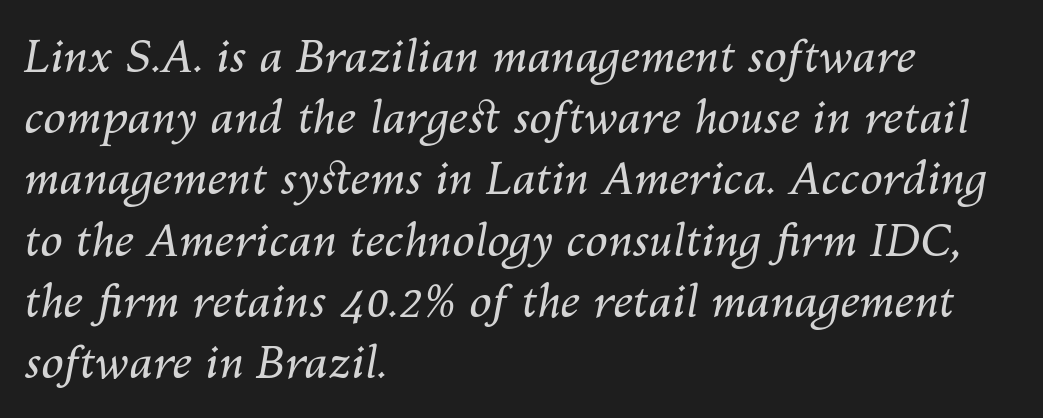
A quiet, ordinary-to-light weight characterises the typeface. A bare baseline throughout the passage. One glance says typical: line gaps are just what's usual. Does the copy run flush right? No — it runs flush left.
